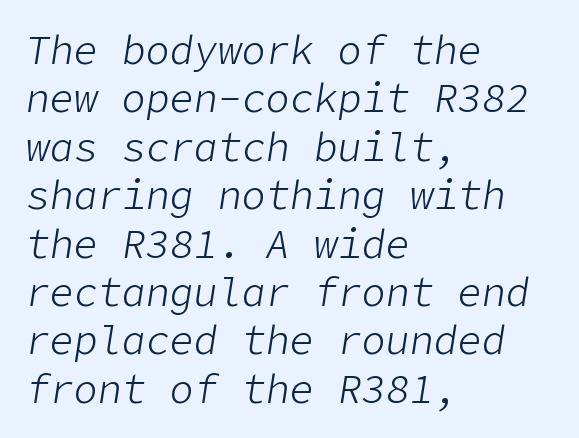
The image shows 40 px light type, italic (leaning right); set left-aligned, line spacing 1.21x, normal letter spacing, not underlined; low stroke contrast and a medium x-height.
